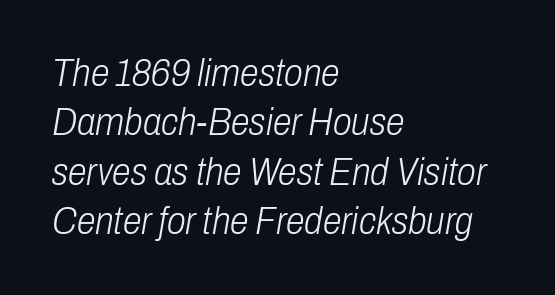
The space between consecutive lines is moderate. Quick note: underline off. The letters advance in unequal steps, a hallmark of proportional type. Designer's note — italics engaged.
